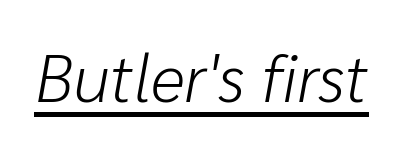
The image shows 67 px light type, italic (leaning right); set normal letter spacing, underlined; low stroke contrast and a medium x-height.
